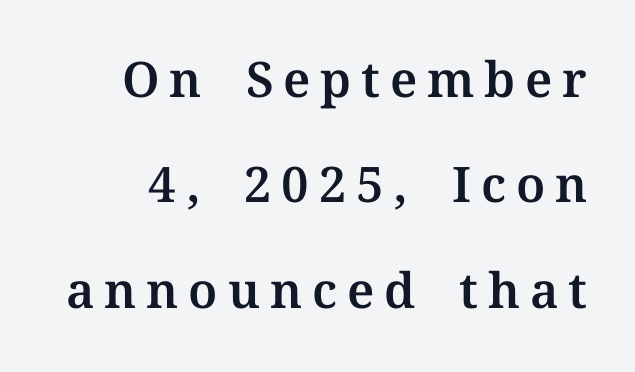
Q: Is the text italic (slanted)? A: No, it is upright.
Q: Is the typeface a serif or a sans-serif typeface? A: Serif.
Q: Is the text underlined? A: No.
Q: Is the spacing between letters normal or unusually wide? A: Unusually wide.
Q: Is the spacing between lines tight, normal or loose? A: Loose.
Q: Width (condensed, normal, or wide)? A: Normal.
Q: Stroke contrast? A: Medium.
Q: x-height? A: Medium.
Q: Monospaced? A: No.
